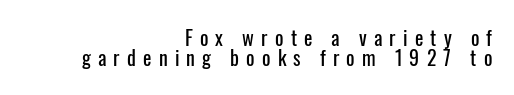
{"italic": "no", "underline": "no", "align": "right", "line_spacing": "tight", "line_spacing_ratio": 1.01, "letter_spacing": "wide", "letter_spacing_em": 0.36, "glyph_px": 20}
